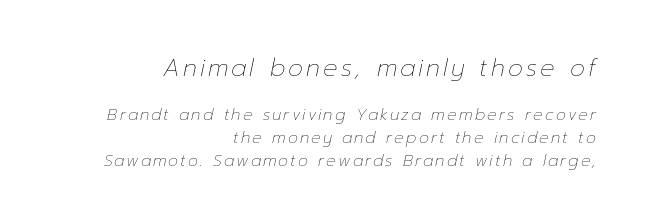
The image shows 24 px text type, italic (leaning right); set right-aligned, normal line spacing (1.42x), not underlined; the first (top) block is 1.5x larger.
